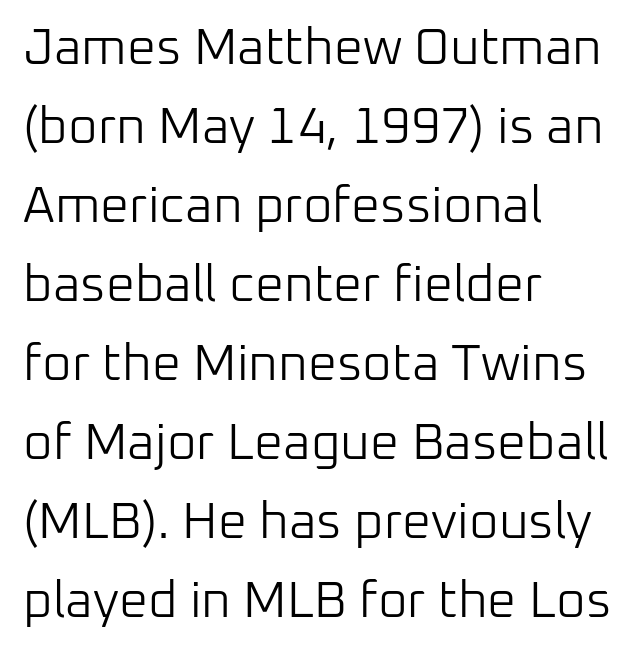
{"serif": "no", "italic": "no", "bold": "no", "weight": "light", "width": "normal", "stroke_contrast": "low", "x_height": "medium", "monospaced": "no", "underline": "no", "align": "left", "line_spacing": "normal", "line_spacing_ratio": 1.55, "letter_spacing": "normal", "letter_spacing_em": 0.0, "glyph_px": 51}
